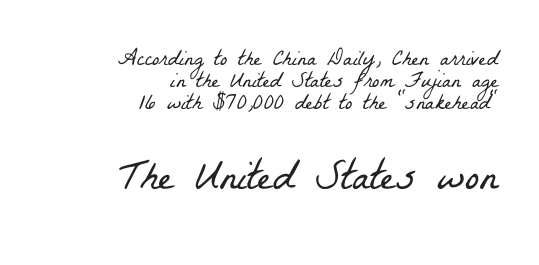
Q: Is the text bold? A: No.
Q: Is the typeface a serif or a sans-serif typeface? A: Serif.
Q: Is the text underlined? A: No.
Q: How is the paragraph aligned? A: Right-aligned.
Q: Is the spacing between letters normal or unusually wide? A: Normal.
Q: Is the spacing between lines tight, normal or loose? A: Tight.
Q: Which block of text is set in a larger size, the first (top) or the second (bottom)? A: The second (bottom) one.
Q: Width (condensed, normal, or wide)? A: Condensed.
Q: Stroke contrast? A: Low.
Q: x-height? A: Medium.
Q: Monospaced? A: No.
